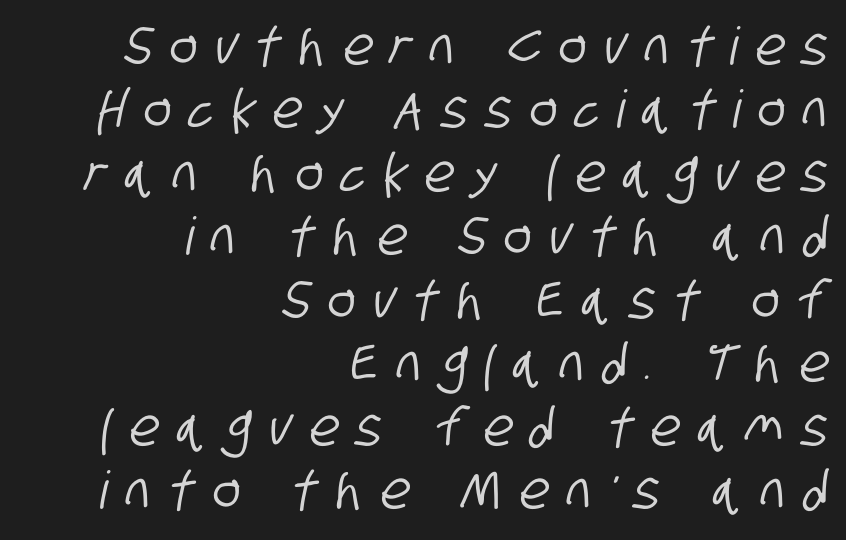
Anything drawn beneath the words? Only blank space. Do the characters align in a grid? No, the font is proportional. Check where the strokes stop: nothing finishes them off — pure sans. The letterforms stand isolated, each surrounded by extra space.
